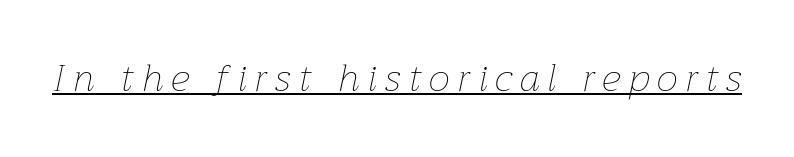
{"italic": "yes", "lean": "right", "slant_degrees": 12, "bold": "no", "weight": "thin", "width": "normal", "stroke_contrast": "low", "x_height": "medium", "monospaced": "no", "underline": "yes", "letter_spacing": "wide", "letter_spacing_em": 0.22, "glyph_px": 38}
